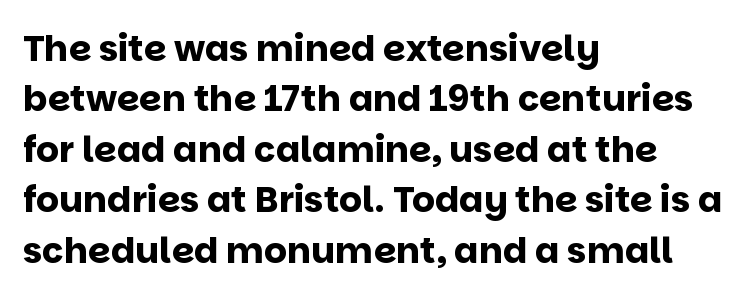
Students, this is bold: see how much ink each stroke carries. Is the letter spacing exaggerated? No — it looks like the ordinary default. Normally led — the rows are evenly, conventionally spaced. In terms of posture, this sample is upright. A typesetter would label this face a sans. The paragraph has a hard left edge and a soft right edge.
